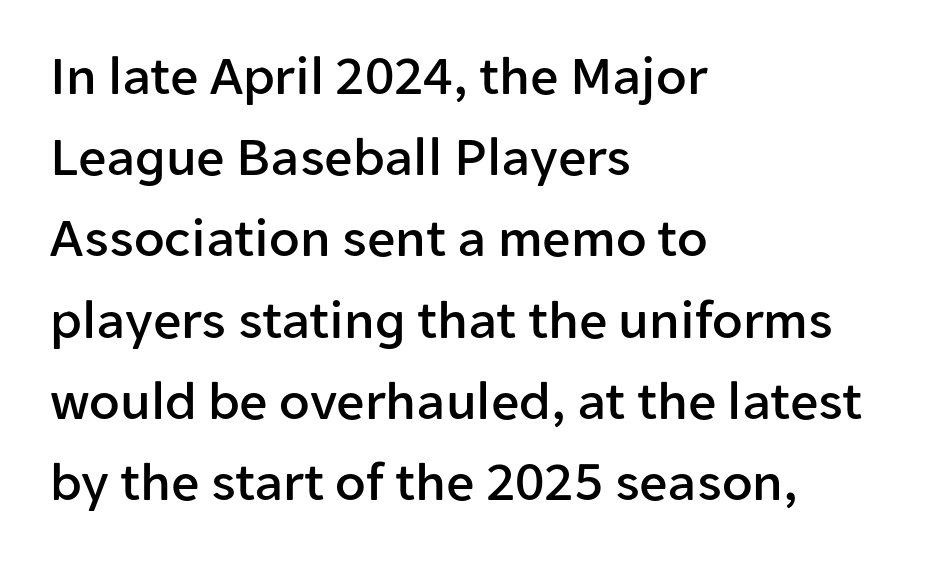
Vertical strokes here are truly vertical. Vertically, the passage feels balanced, rows spaced as you'd expect. Is this a fixed-width face? No — the glyphs have proportional, varying widths. What stands out about the letter spacing? Nothing — it is the standard amount. This sample uses a sans-serif face.
